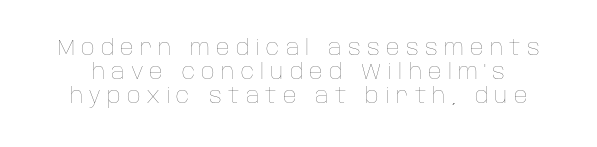
The image shows 21 px text type, upright; set tight line spacing (1.14x), unusually wide letter spacing (+0.3 em), not underlined.
